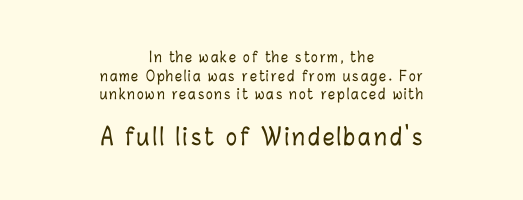
The image shows 23 px text type, upright; set centered, normal line spacing (1.33x), not underlined; the second (bottom) block is 1.64x larger.
